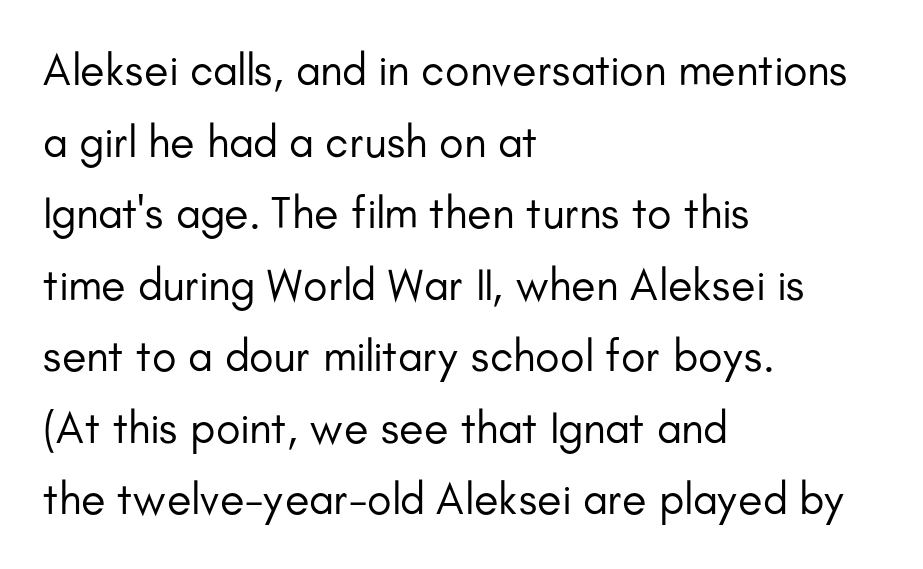
The letters sit at their default tracking, neither squeezed nor spread. The designer went with a sans here, leaving each stem footless. The passage shown is typed in a proportional face where columns would drift. Honestly, the row spacing looks completely unremarkable. Line starts are locked; line ends wander. If you drew a line through each stem, it would be perfectly vertical.
